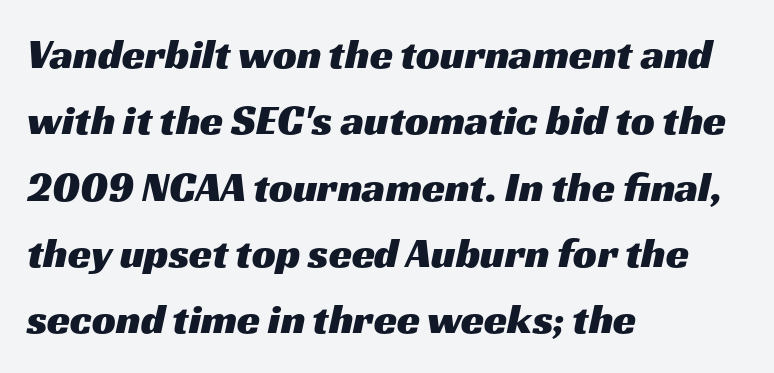
Q: Is the typeface a serif or a sans-serif typeface? A: Sans-serif.
Q: Is the text underlined? A: No.
Q: How is the paragraph aligned? A: Left-aligned.
Q: Is the spacing between letters normal or unusually wide? A: Normal.
Q: Is the spacing between lines tight, normal or loose? A: Normal.
Q: Width (condensed, normal, or wide)? A: Wide.
Q: Stroke contrast? A: Medium.
Q: x-height? A: Medium.
Q: Monospaced? A: No.
